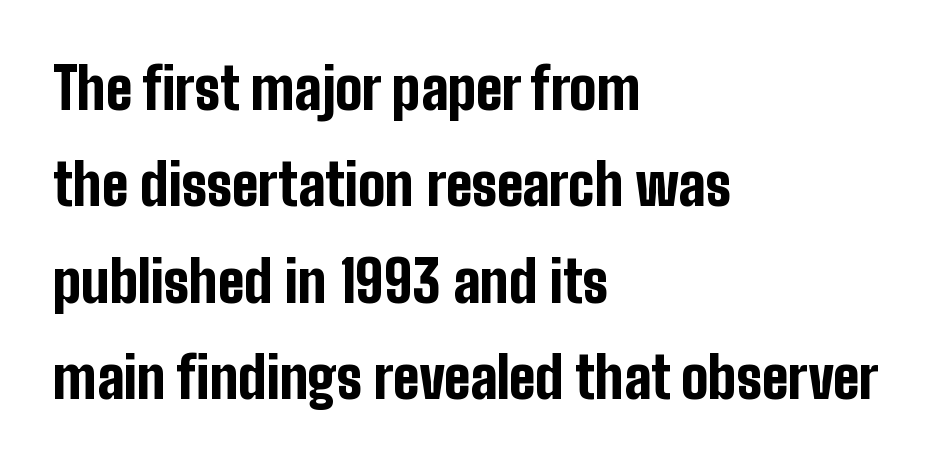
{"serif": "no", "italic": "no", "bold": "yes", "weight": "bold", "width": "condensed", "stroke_contrast": "low", "x_height": "medium", "monospaced": "no", "underline": "no", "align": "left", "line_spacing": "normal", "line_spacing_ratio": 1.69, "letter_spacing": "normal", "letter_spacing_em": 0.0, "glyph_px": 57}
